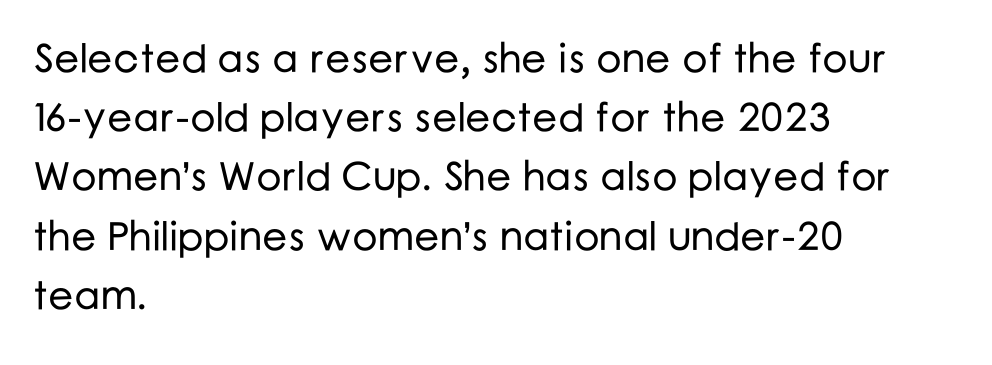
Looks like regular typesetting: each glyph gets only the width it needs. The font's upright variant was chosen for this text. In CSS terms this would be text-align: left. In terms of letterform style, serifs are entirely absent.
